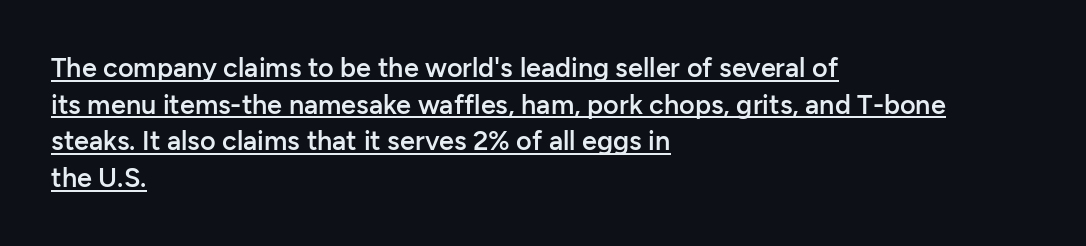
{"italic": "no", "bold": "semi", "underline": "yes", "align": "left", "line_spacing": "normal", "line_spacing_ratio": 1.36, "letter_spacing": "normal", "letter_spacing_em": 0.0, "glyph_px": 27}
